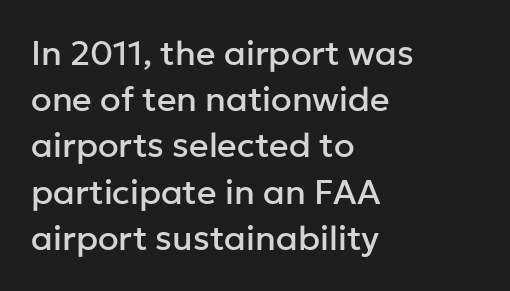
The image shows 34 px sans-serif type, upright; set left-aligned, normal line spacing (1.36x), normal letter spacing, not underlined; low stroke contrast and a medium x-height.
